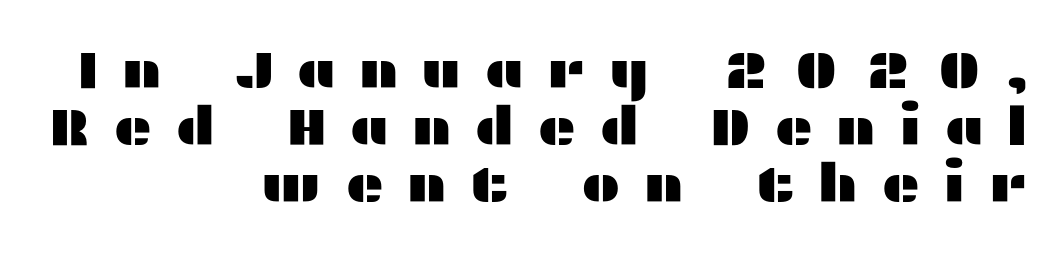
{"serif": "no", "italic": "no", "width": "wide", "stroke_contrast": "medium", "x_height": "medium", "monospaced": "no", "underline": "no", "align": "right", "line_spacing": "tight", "line_spacing_ratio": 1.08, "letter_spacing": "wide", "letter_spacing_em": 0.43, "glyph_px": 53}
